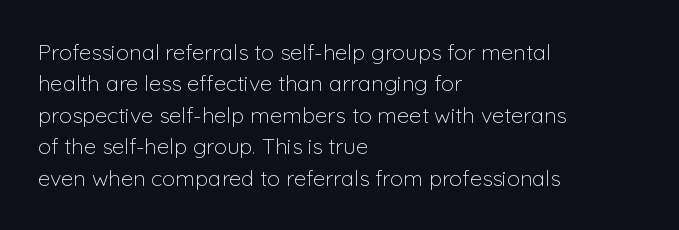
{"italic": "no", "bold": "no", "underline": "no", "align": "left", "line_spacing": "normal", "line_spacing_ratio": 1.43, "letter_spacing": "normal", "letter_spacing_em": 0.0, "glyph_px": 22}
